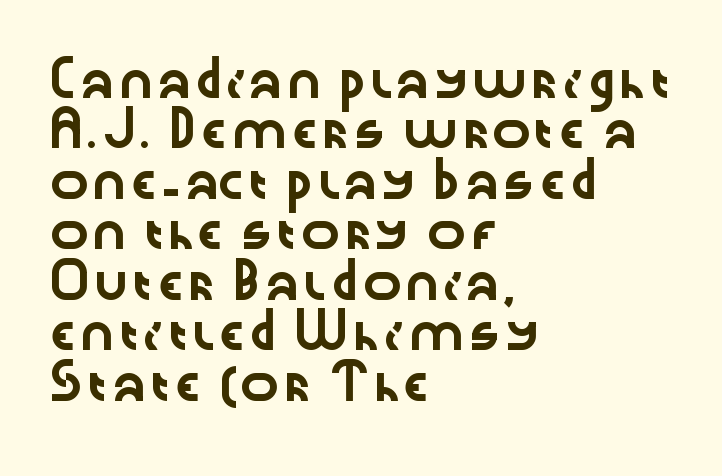
Q: Is the text italic (slanted)? A: No, it is upright.
Q: Is the typeface a serif or a sans-serif typeface? A: Sans-serif.
Q: Is the text underlined? A: No.
Q: How is the paragraph aligned? A: Left-aligned.
Q: Is the spacing between letters normal or unusually wide? A: Normal.
Q: Is the spacing between lines tight, normal or loose? A: Normal.
Q: Width (condensed, normal, or wide)? A: Wide.
Q: Stroke contrast? A: Low.
Q: x-height? A: Medium.
Q: Monospaced? A: No.
